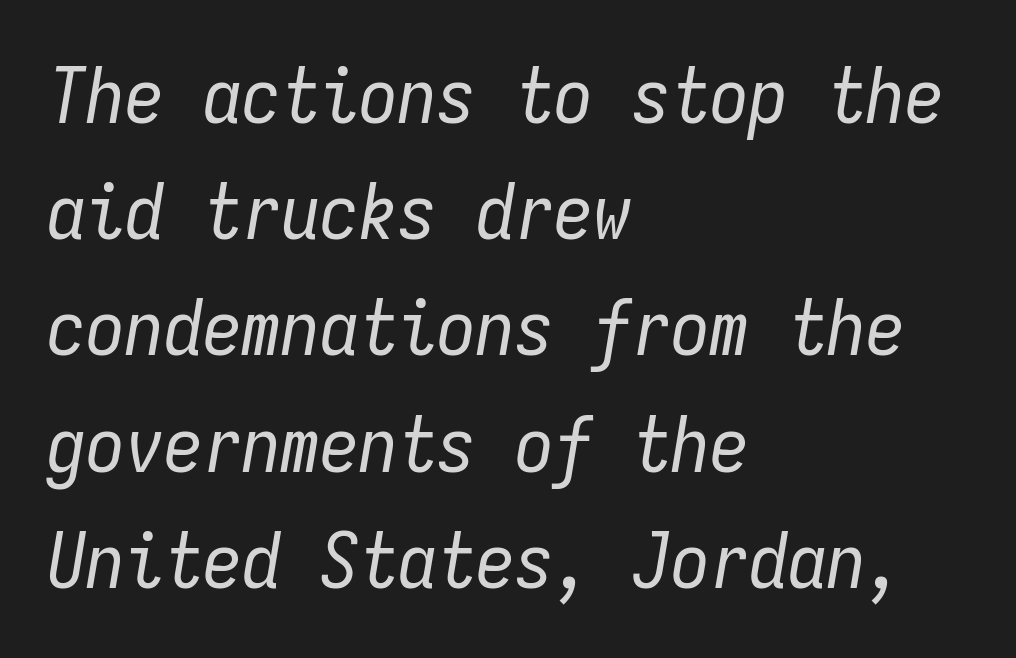
The image shows 78 px regular-weight, condensed type, italic (leaning right), monospaced; set left-aligned, normal line spacing (1.49x), normal letter spacing, not underlined; low stroke contrast and a medium x-height.
